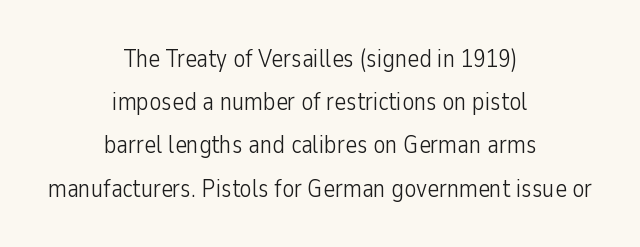
The image shows 25 px text type, upright; set centered, line spacing 1.73x, normal letter spacing, not underlined.
